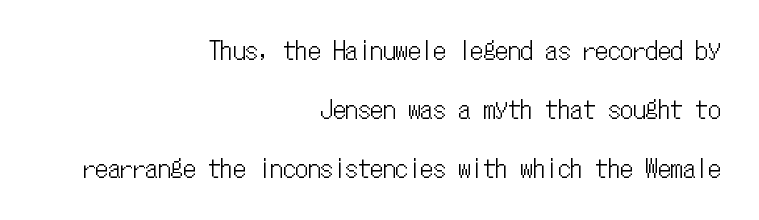
The image shows 25 px text type, upright; set right-aligned, loose line spacing (2.36x), normal letter spacing, not underlined.
